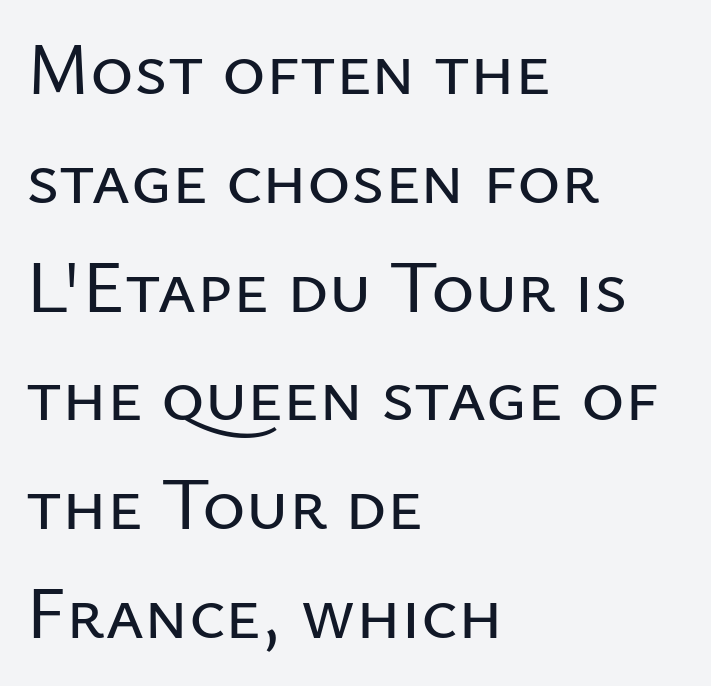
The image shows 74 px sans-serif type, upright; set left-aligned, normal line spacing (1.47x), normal letter spacing, not underlined; low stroke contrast and a medium x-height.
